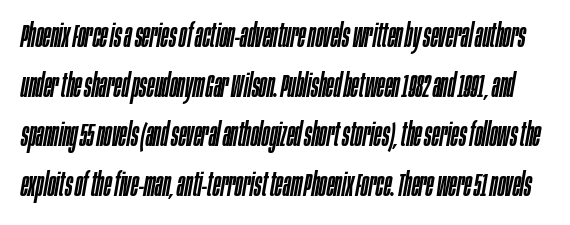
Q: Is the text italic (slanted)? A: Yes, it leans right by about 10 degrees.
Q: Is the text underlined? A: No.
Q: Is the spacing between letters normal or unusually wide? A: Normal.
Q: Is the spacing between lines tight, normal or loose? A: Normal.
Q: Width (condensed, normal, or wide)? A: Condensed.
Q: Stroke contrast? A: Low.
Q: x-height? A: Large.
Q: Monospaced? A: No.
